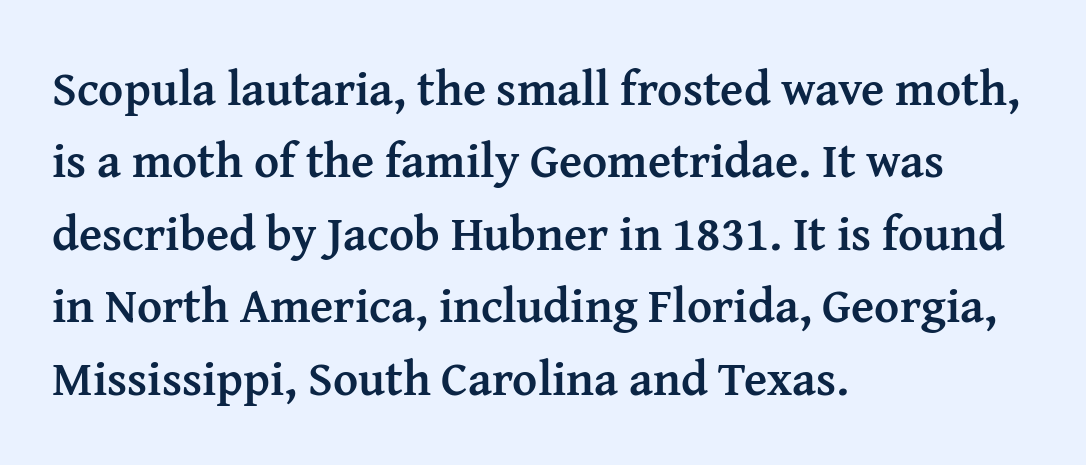
{"serif": "yes", "italic": "no", "bold": "yes", "weight": "semibold", "width": "normal", "stroke_contrast": "medium", "x_height": "medium", "monospaced": "no", "underline": "no", "align": "left", "line_spacing": "normal", "line_spacing_ratio": 1.51, "letter_spacing": "normal", "letter_spacing_em": 0.0, "glyph_px": 48}
